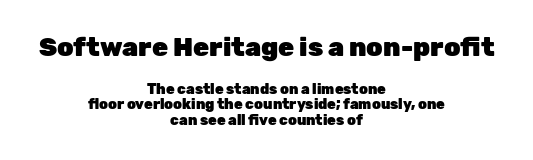
Q: Is the text bold? A: Yes.
Q: Is the text italic (slanted)? A: No, it is upright.
Q: Is the text underlined? A: No.
Q: How is the paragraph aligned? A: Centered.
Q: Is the spacing between letters normal or unusually wide? A: Normal.
Q: Is the spacing between lines tight, normal or loose? A: Tight.
Q: Which block of text is set in a larger size, the first (top) or the second (bottom)? A: The first (top) one.
